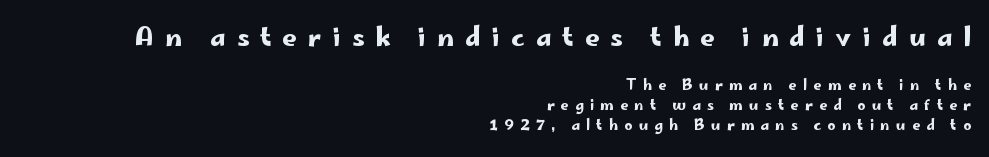
Q: Is the text italic (slanted)? A: No, it is upright.
Q: Is the text underlined? A: No.
Q: How is the paragraph aligned? A: Right-aligned.
Q: Is the spacing between letters normal or unusually wide? A: Unusually wide.
Q: Is the spacing between lines tight, normal or loose? A: Normal.
Q: Which block of text is set in a larger size, the first (top) or the second (bottom)? A: The first (top) one.
